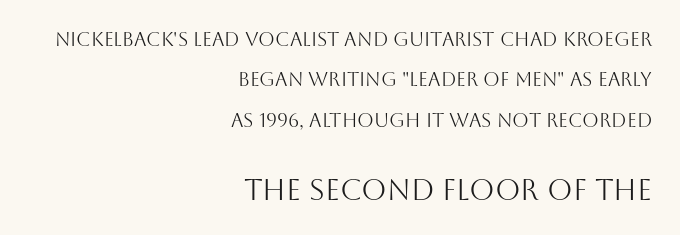
The image shows 29 px light sans-serif type, upright; set right-aligned, loose line spacing (2.13x), normal letter spacing, not underlined; the second (bottom) block is 1.53x larger; medium stroke contrast and a large x-height.
